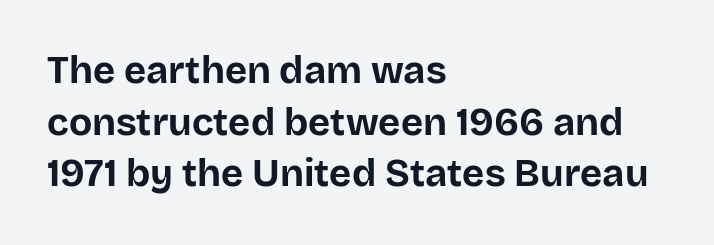
{"serif": "no", "italic": "no", "bold": "yes", "weight": "bold", "width": "normal", "stroke_contrast": "low", "x_height": "large", "monospaced": "no", "underline": "no", "align": "left", "line_spacing": "normal", "line_spacing_ratio": 1.36, "letter_spacing": "normal", "letter_spacing_em": 0.0, "glyph_px": 38}
